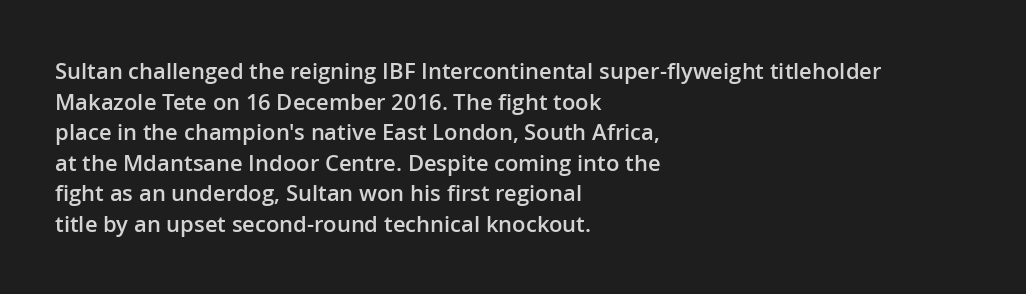
{"italic": "no", "bold": "semi", "underline": "no", "align": "left", "line_spacing": "normal", "line_spacing_ratio": 1.39, "letter_spacing": "normal", "letter_spacing_em": 0.0, "glyph_px": 22}
